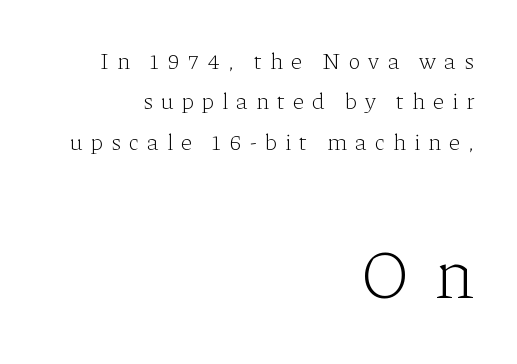
The image shows 70 px light serif type, upright; set right-aligned, line spacing 1.76x, unusually wide letter spacing (+0.36 em), not underlined; the second (bottom) block is 3.04x larger; low stroke contrast and a medium x-height.
